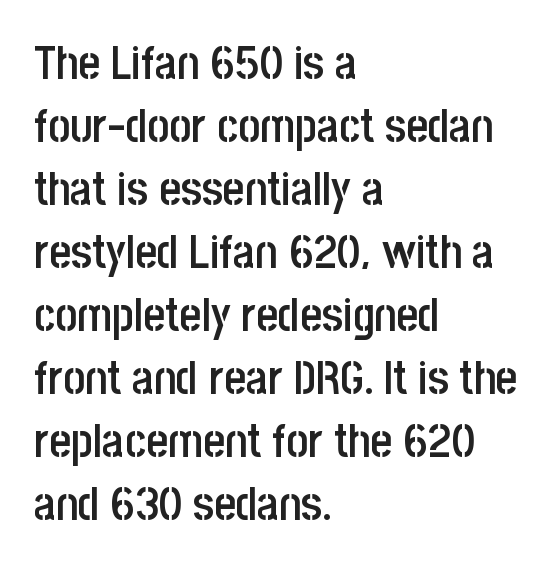
{"serif": "no", "italic": "no", "bold": "semi", "weight": "semibold", "width": "condensed", "stroke_contrast": "low", "x_height": "large", "monospaced": "no", "underline": "no", "align": "left", "line_spacing": "normal", "line_spacing_ratio": 1.34, "letter_spacing": "normal", "letter_spacing_em": 0.0, "glyph_px": 47}
